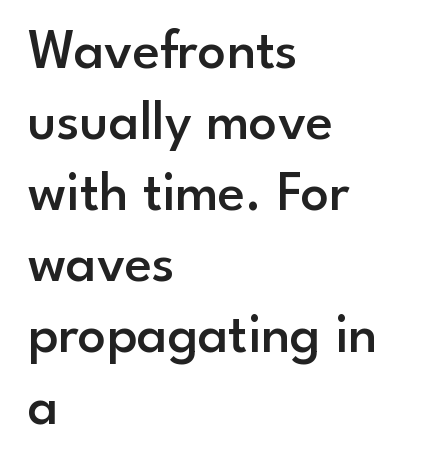
{"serif": "no", "italic": "no", "bold": "semi", "weight": "semibold", "width": "normal", "stroke_contrast": "low", "x_height": "small", "monospaced": "no", "underline": "no", "align": "left", "line_spacing": "normal", "line_spacing_ratio": 1.27, "letter_spacing": "normal", "letter_spacing_em": 0.0, "glyph_px": 56}
